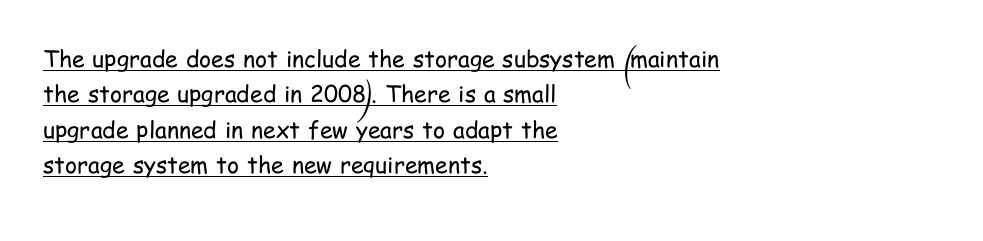
{"italic": "no", "bold": "no", "underline": "yes", "align": "left", "line_spacing": "normal", "line_spacing_ratio": 1.54, "letter_spacing": "normal", "letter_spacing_em": 0.0, "glyph_px": 23}
